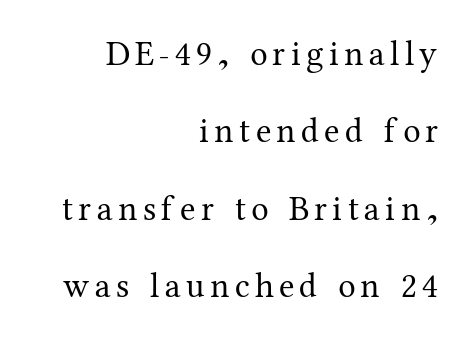
{"serif": "yes", "italic": "no", "bold": "no", "weight": "regular", "width": "normal", "stroke_contrast": "medium", "x_height": "medium", "monospaced": "no", "underline": "no", "align": "right", "line_spacing": "loose", "line_spacing_ratio": 2.21, "glyph_px": 35}
